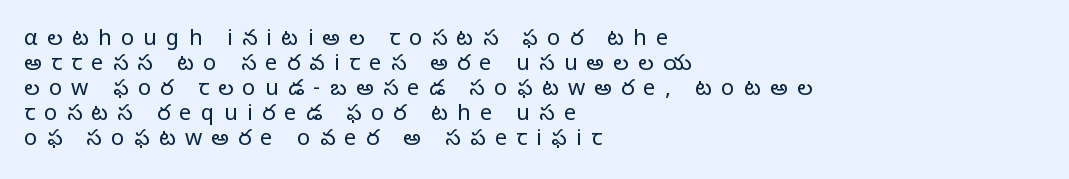
{"italic": "no", "bold": "no", "underline": "no", "align": "left", "line_spacing": "tight", "line_spacing_ratio": 1.14, "letter_spacing": "wide", "letter_spacing_em": 0.42, "glyph_px": 22}
